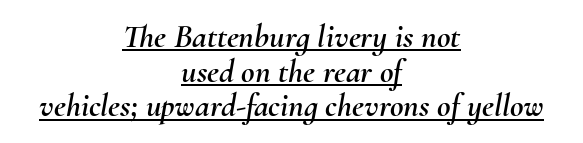
{"italic": "yes", "lean": "right", "slant_degrees": 10, "width": "normal", "stroke_contrast": "medium", "x_height": "small", "monospaced": "no", "underline": "yes", "align": "center", "line_spacing": "tight", "line_spacing_ratio": 1.05, "letter_spacing": "normal", "letter_spacing_em": 0.0, "glyph_px": 33}
